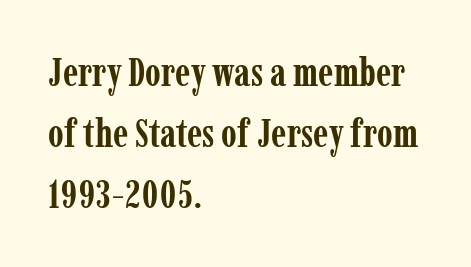
Q: Is the text bold? A: Yes.
Q: Is the text italic (slanted)? A: No, it is upright.
Q: Is the typeface a serif or a sans-serif typeface? A: Serif.
Q: Is the text underlined? A: No.
Q: How is the paragraph aligned? A: Left-aligned.
Q: Is the spacing between letters normal or unusually wide? A: Normal.
Q: Is the spacing between lines tight, normal or loose? A: Normal.
Q: Width (condensed, normal, or wide)? A: Condensed.
Q: Stroke contrast? A: Low.
Q: x-height? A: Medium.
Q: Monospaced? A: No.
